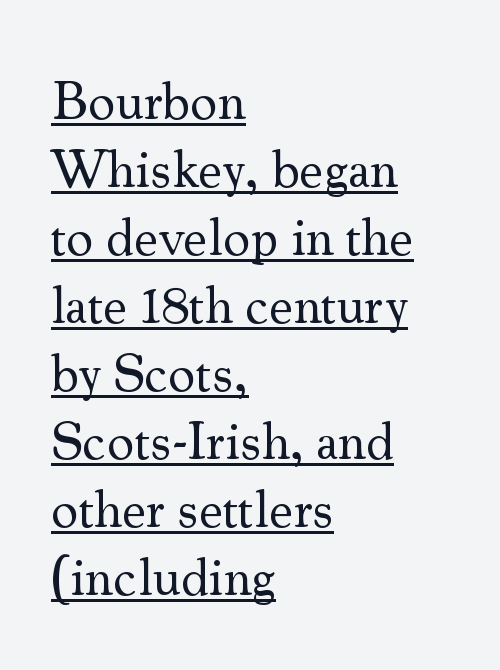
The image shows 54 px regular-weight serif type, upright; set left-aligned, normal line spacing (1.26x), normal letter spacing, underlined; medium stroke contrast and a small x-height.
